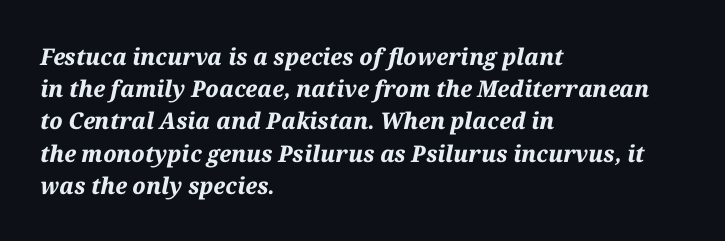
{"italic": "yes", "lean": "right", "slant_degrees": 12, "bold": "yes", "underline": "no", "align": "left", "line_spacing": "normal", "line_spacing_ratio": 1.4, "letter_spacing": "normal", "letter_spacing_em": 0.0, "glyph_px": 23}
